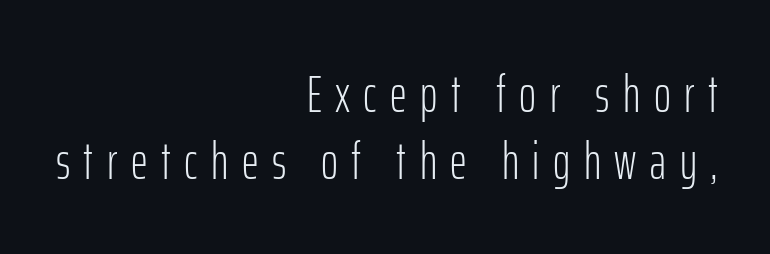
The vertical gap from one line to the next is medium. The specimen reads as upright at a glance. Vertical stems look standard width or narrower in stroke. No feet cap the strokes, marking this as sans-serif type.
